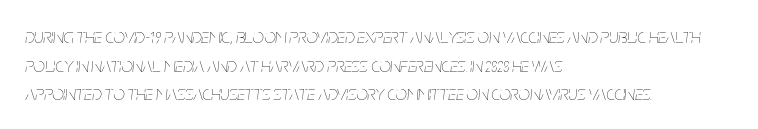
{"italic": "yes", "lean": "right", "slant_degrees": 5, "bold": "no", "underline": "no", "align": "left", "line_spacing": "normal", "line_spacing_ratio": 1.43, "letter_spacing": "normal", "letter_spacing_em": 0.0, "glyph_px": 20}
